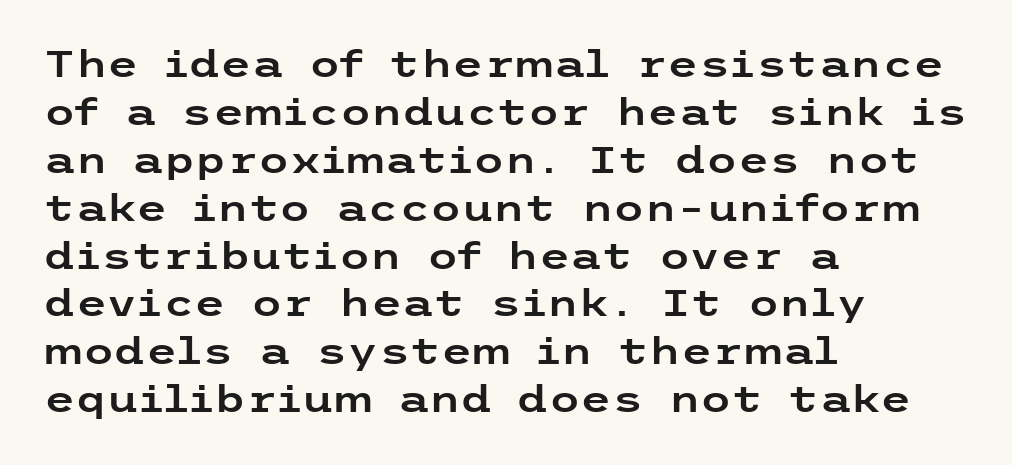
{"serif": "no", "italic": "no", "width": "wide", "stroke_contrast": "low", "x_height": "medium", "underline": "no", "align": "left", "line_spacing": "normal", "line_spacing_ratio": 1.33, "letter_spacing": "normal", "letter_spacing_em": 0.0, "glyph_px": 36}
